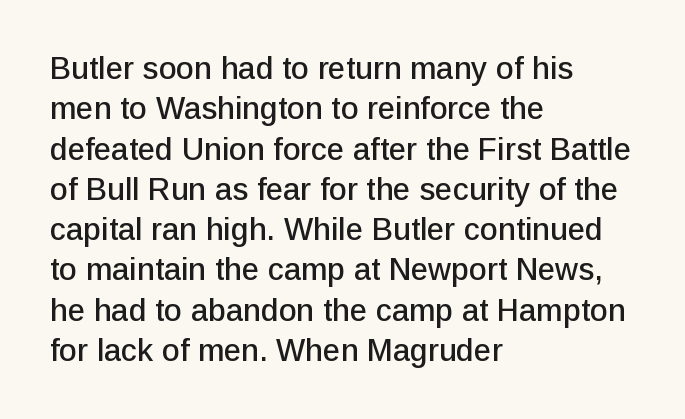
{"serif": "no", "italic": "no", "width": "normal", "stroke_contrast": "low", "x_height": "medium", "monospaced": "no", "underline": "no", "align": "left", "line_spacing": "normal", "line_spacing_ratio": 1.3, "letter_spacing": "normal", "letter_spacing_em": 0.0, "glyph_px": 31}
